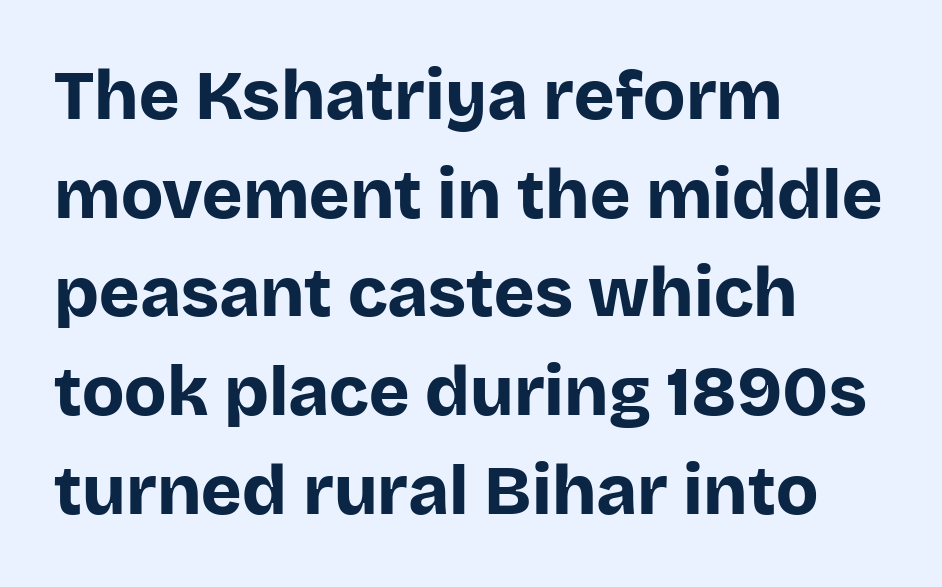
The image shows 69 px bold sans-serif type, upright; set left-aligned, normal line spacing (1.43x), normal letter spacing, not underlined; low stroke contrast and a large x-height.
